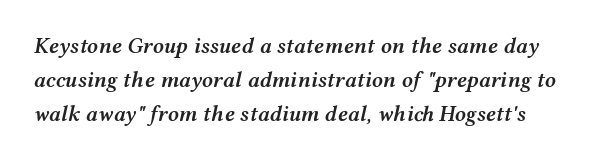
The image shows 22 px text type, italic (leaning right); set normal line spacing (1.55x), normal letter spacing, not underlined.
